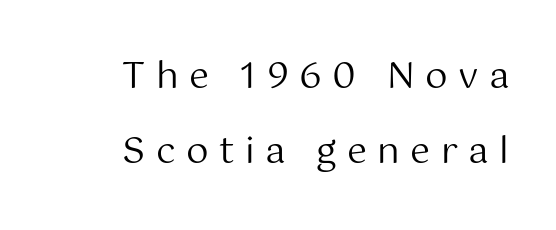
The image shows 36 px regular-weight sans-serif type, upright; set right-aligned, loose line spacing (2.08x), unusually wide letter spacing (+0.29 em), not underlined; medium stroke contrast and a medium x-height.
